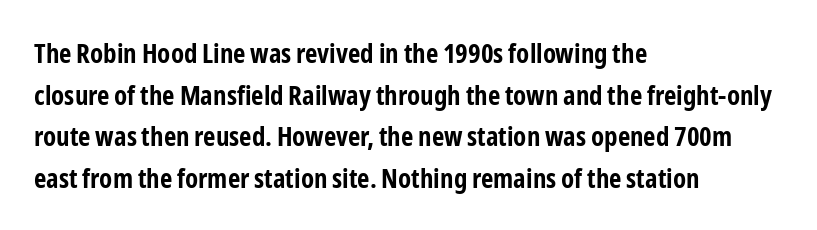
Q: Is the text bold? A: Yes.
Q: Is the text italic (slanted)? A: No, it is upright.
Q: Is the text underlined? A: No.
Q: How is the paragraph aligned? A: Left-aligned.
Q: Is the spacing between letters normal or unusually wide? A: Normal.
Q: Is the spacing between lines tight, normal or loose? A: Normal.
